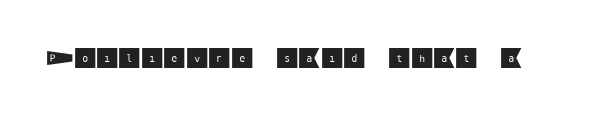
Each word holds together tightly as a unit, with standard inter-letter gaps. Posture: upright roman. The specimen omits any rule beneath the text block's lines.
